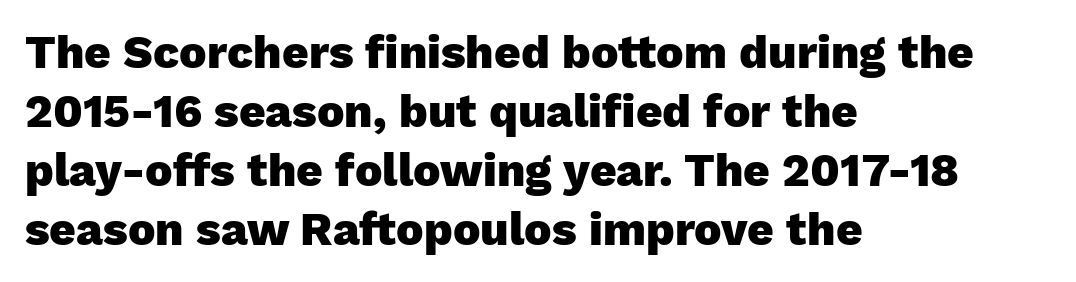
Q: Is the text bold? A: Yes.
Q: Is the text italic (slanted)? A: No, it is upright.
Q: Is the typeface a serif or a sans-serif typeface? A: Sans-serif.
Q: Is the text underlined? A: No.
Q: How is the paragraph aligned? A: Left-aligned.
Q: Is the spacing between letters normal or unusually wide? A: Normal.
Q: Is the spacing between lines tight, normal or loose? A: Normal.
Q: Width (condensed, normal, or wide)? A: Normal.
Q: Stroke contrast? A: Low.
Q: x-height? A: Medium.
Q: Monospaced? A: No.
